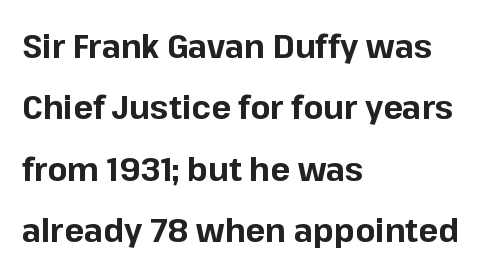
Q: Is the text bold? A: Yes.
Q: Is the text italic (slanted)? A: No, it is upright.
Q: Is the typeface a serif or a sans-serif typeface? A: Sans-serif.
Q: Is the text underlined? A: No.
Q: How is the paragraph aligned? A: Left-aligned.
Q: Is the spacing between letters normal or unusually wide? A: Normal.
Q: Width (condensed, normal, or wide)? A: Normal.
Q: Stroke contrast? A: Low.
Q: x-height? A: Medium.
Q: Monospaced? A: No.
